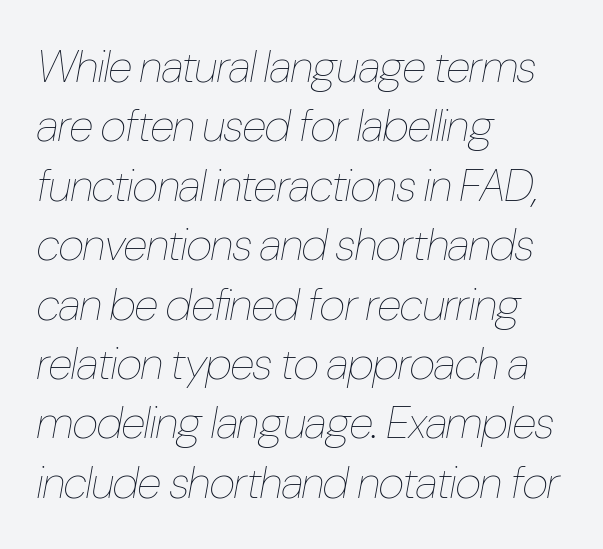
Q: Is the text bold? A: No.
Q: Is the text italic (slanted)? A: Yes, it leans right by about 10 degrees.
Q: Is the text underlined? A: No.
Q: How is the paragraph aligned? A: Left-aligned.
Q: Is the spacing between letters normal or unusually wide? A: Normal.
Q: Is the spacing between lines tight, normal or loose? A: Normal.
Q: Width (condensed, normal, or wide)? A: Condensed.
Q: Stroke contrast? A: Low.
Q: x-height? A: Medium.
Q: Monospaced? A: No.
